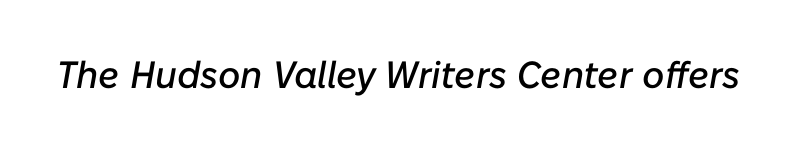
Character widths vary here, with narrow letters taking less room than wide ones. Nobody drew a line under any word here. Look at the tracking — it's just the regular setting, nothing added. Looking at the ascenders, they clearly lean.
